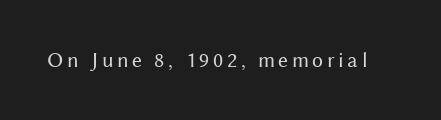
The specimen reads as upright at a glance. The face looks like a standard text weight, possibly lighter. Nobody drew a line under any word here.
